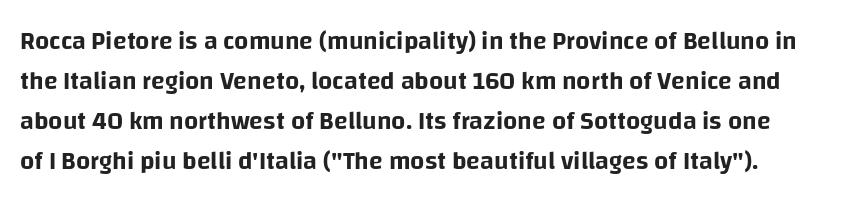
{"italic": "no", "underline": "no", "line_spacing": "normal", "line_spacing_ratio": 1.6, "letter_spacing": "normal", "letter_spacing_em": 0.0, "glyph_px": 25}
